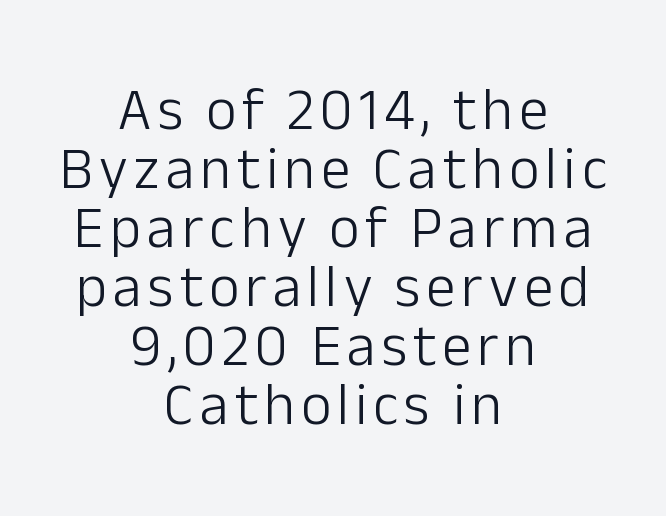
Q: Is the text bold? A: No.
Q: Is the text italic (slanted)? A: No, it is upright.
Q: Is the typeface a serif or a sans-serif typeface? A: Sans-serif.
Q: Is the text underlined? A: No.
Q: How is the paragraph aligned? A: Centered.
Q: Is the spacing between lines tight, normal or loose? A: Tight.
Q: Width (condensed, normal, or wide)? A: Normal.
Q: Stroke contrast? A: Low.
Q: x-height? A: Medium.
Q: Monospaced? A: No.
